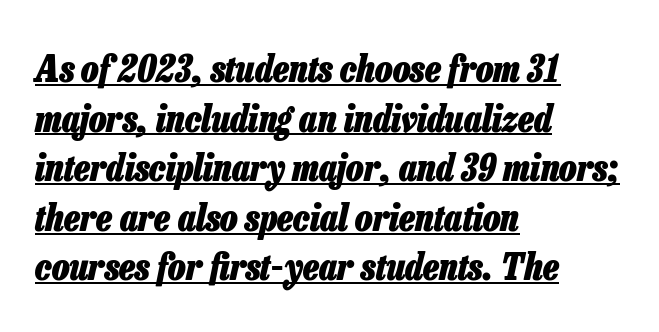
The image shows 37 px heavy, condensed type, italic (leaning right); set left-aligned, normal line spacing (1.34x), normal letter spacing, underlined; low stroke contrast and a medium x-height.
